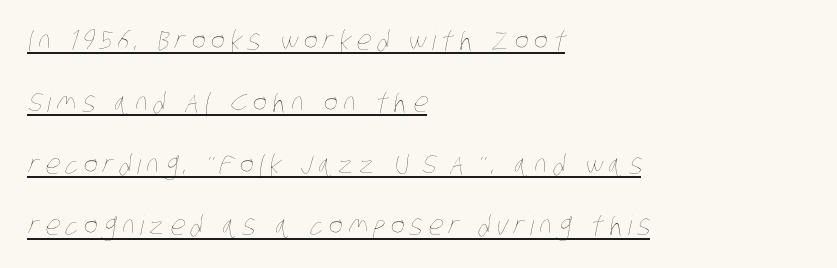
Q: Is the text bold? A: No.
Q: Is the text underlined? A: Yes.
Q: How is the paragraph aligned? A: Left-aligned.
Q: Is the spacing between letters normal or unusually wide? A: Unusually wide.
Q: Is the spacing between lines tight, normal or loose? A: Loose.
